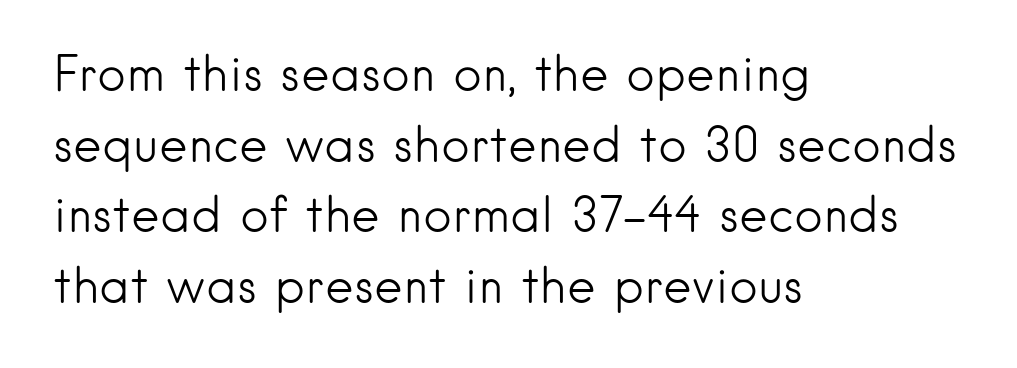
The paragraph has a hard left edge and a soft right edge. Interline gaps are of average width in this sample. The face used here is proportionally spaced, like ordinary book or web type. The text was rendered using a sans face with plain stroke endings.
